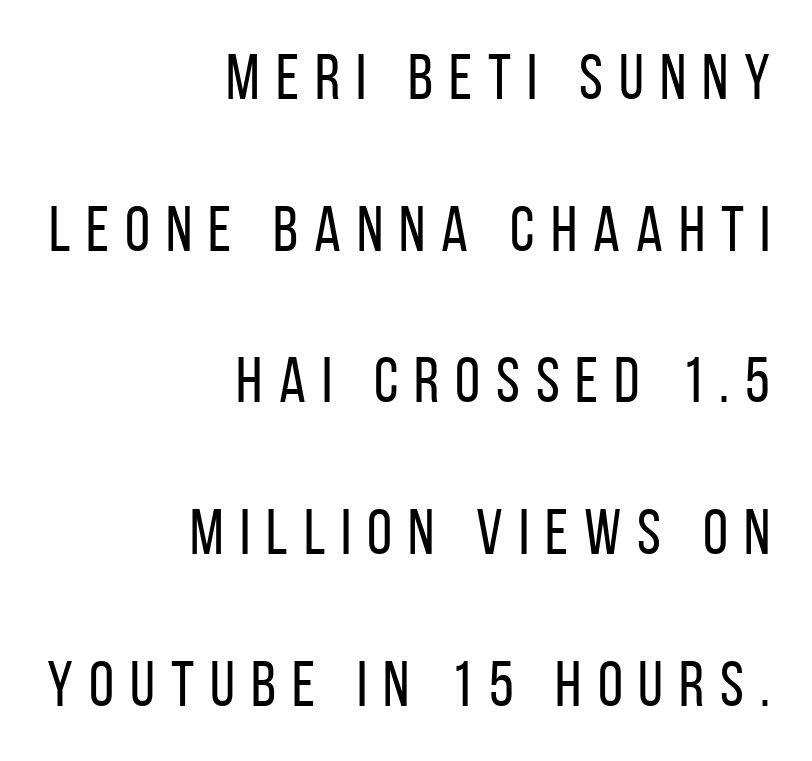
This is the regular roman posture of the typeface. The letters are spread apart with noticeably loose tracking. Looks like regular typesetting: each glyph gets only the width it needs. Underline: absent. Notice how the passage keeps a crisp vertical edge on the right only.
